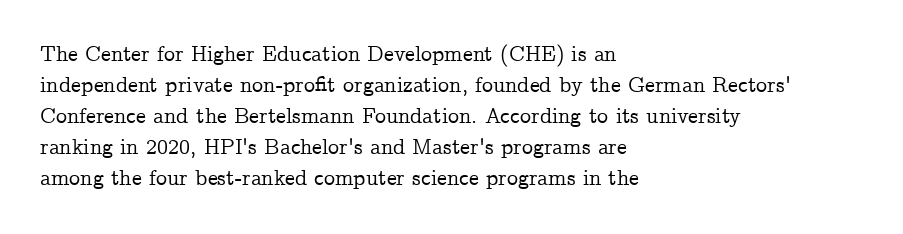
Q: Is the text italic (slanted)? A: No, it is upright.
Q: Is the text underlined? A: No.
Q: How is the paragraph aligned? A: Left-aligned.
Q: Is the spacing between letters normal or unusually wide? A: Normal.
Q: Is the spacing between lines tight, normal or loose? A: Normal.
